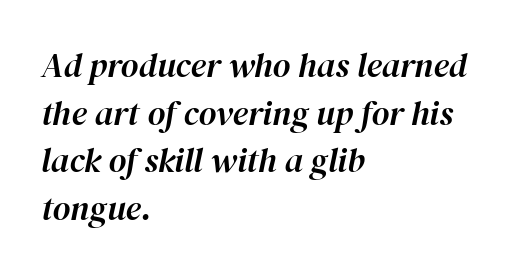
Bare-footed words on every line. Yep, that's italic — everything's leaning. The passage is arranged the way most books set body copy — flush left. Spacing between characters is what you'd get straight out of the box. Evenly set lines give the paragraph a standard silhouette. Note the varied advance widths — an 'i' is clearly narrower than an 'm'.
